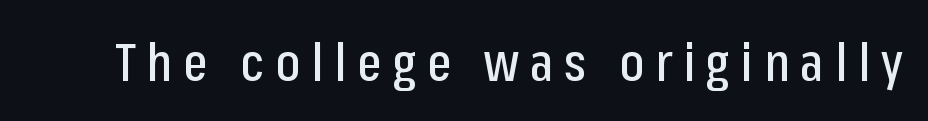
{"serif": "no", "italic": "no", "width": "condensed", "stroke_contrast": "low", "x_height": "medium", "monospaced": "no", "underline": "no", "letter_spacing": "wide", "letter_spacing_em": 0.21, "glyph_px": 52}
